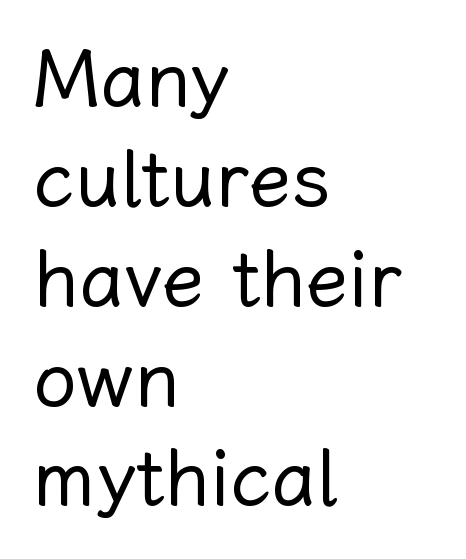
Q: Is the text bold? A: No.
Q: Is the text italic (slanted)? A: No, it is upright.
Q: Is the text underlined? A: No.
Q: How is the paragraph aligned? A: Left-aligned.
Q: Is the spacing between letters normal or unusually wide? A: Normal.
Q: Is the spacing between lines tight, normal or loose? A: Normal.
Q: Width (condensed, normal, or wide)? A: Normal.
Q: Stroke contrast? A: Low.
Q: x-height? A: Medium.
Q: Monospaced? A: No.
